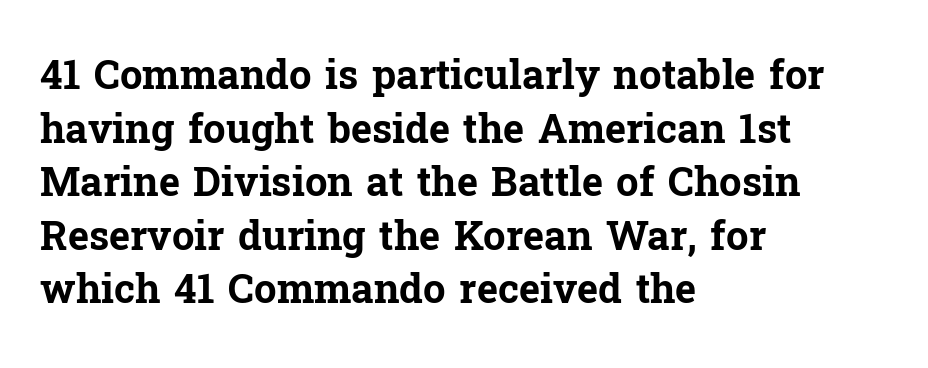
The image shows 40 px bold serif type, upright; set left-aligned, normal line spacing (1.34x), normal letter spacing, not underlined; low stroke contrast and a medium x-height.
